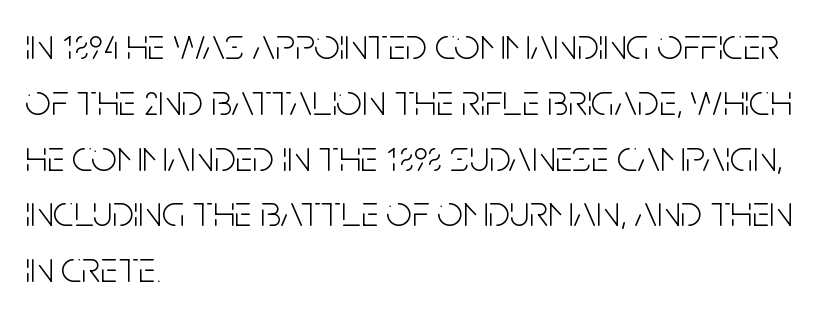
The setting favours the left margin, as ordinary paragraphs usually do. Type without underlining. The type is set solid horizontally, with unmodified tracking. Posture: vertical.
